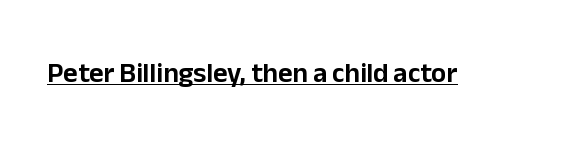
Q: Is the text italic (slanted)? A: No, it is upright.
Q: Is the typeface a serif or a sans-serif typeface? A: Sans-serif.
Q: Is the text underlined? A: Yes.
Q: Is the spacing between letters normal or unusually wide? A: Normal.
Q: Width (condensed, normal, or wide)? A: Normal.
Q: Stroke contrast? A: Low.
Q: x-height? A: Medium.
Q: Monospaced? A: No.
